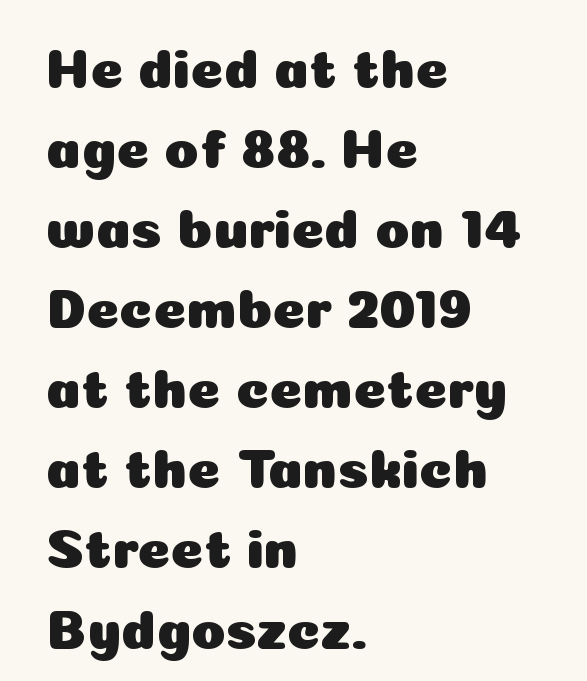
{"serif": "no", "italic": "no", "width": "normal", "stroke_contrast": "low", "x_height": "medium", "monospaced": "no", "underline": "no", "align": "left", "line_spacing": "normal", "line_spacing_ratio": 1.43, "letter_spacing": "normal", "letter_spacing_em": 0.0, "glyph_px": 56}
